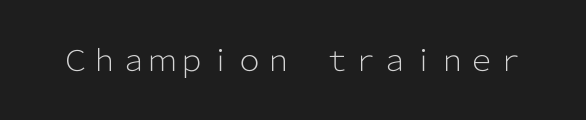
{"serif": "no", "italic": "no", "bold": "no", "weight": "light", "width": "normal", "stroke_contrast": "low", "x_height": "medium", "monospaced": "no", "underline": "no", "letter_spacing": "normal", "letter_spacing_em": 0.0, "glyph_px": 29}
